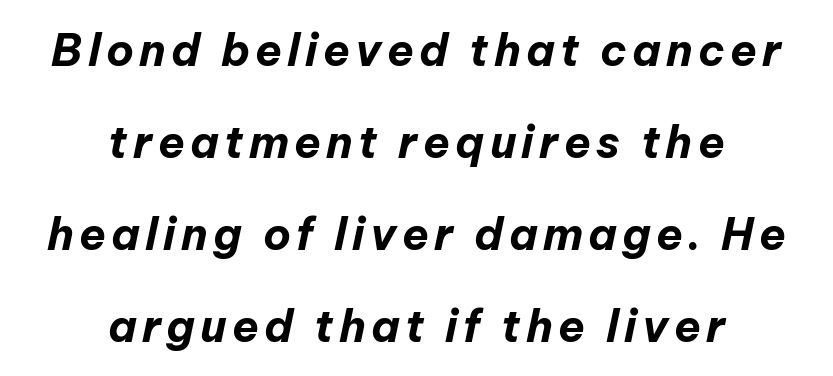
The image shows 44 px bold type, italic (leaning right); set centered, loose line spacing (2.09x), not underlined; low stroke contrast and a medium x-height.
